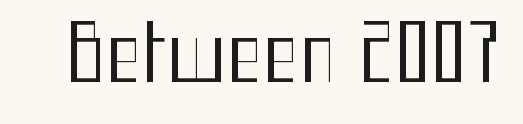
The strokes are not fattened; the text isn't bold. There is no visible air inserted between adjacent glyphs. A typesetter would mark this as roman, not italic. These lines are rendered in a variable-pitch font. Underlining? Definitely not there.
